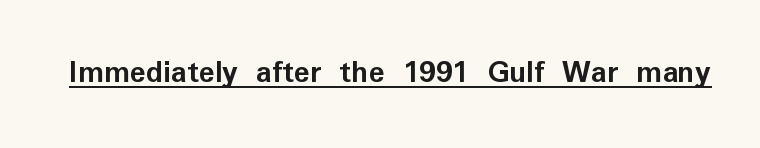
Posture: upright roman. You could not count columns in this text — the font is proportionally spaced. The glyphs are accompanied by a horizontal stroke just below them. Does the weight exceed regular? Yes, all the way to bold. The letters carry no serifs — their stems end cleanly without finishing strokes. Standard letterfit; no display-style spreading of the glyphs.
